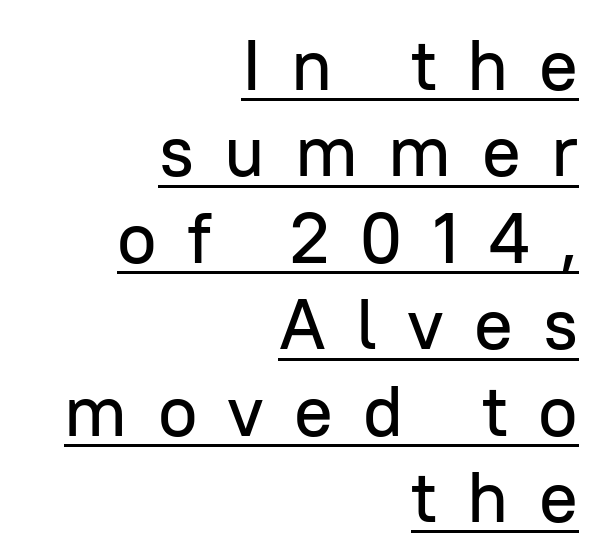
The image shows 72 px sans-serif type, upright; set right-aligned, line spacing 1.2x, unusually wide letter spacing (+0.42 em), underlined; low stroke contrast and a medium x-height.
